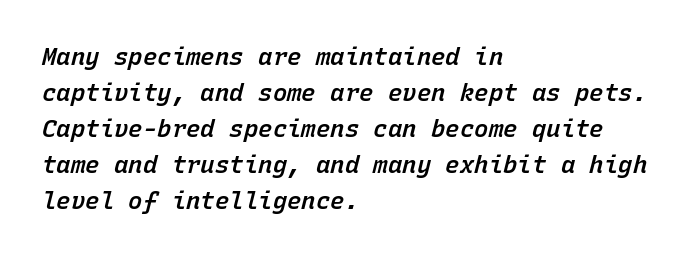
The image shows 24 px text type, italic (leaning right); set left-aligned, normal line spacing (1.5x), normal letter spacing, not underlined.
